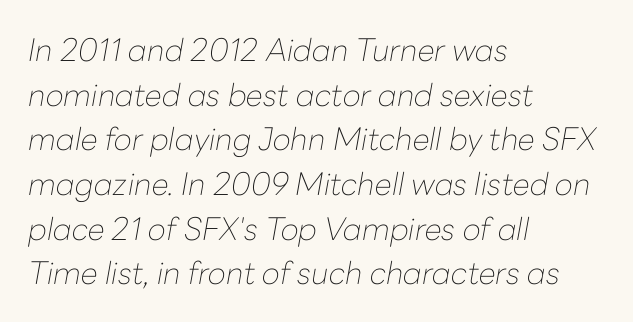
The image shows 31 px thin type, italic (leaning right); set left-aligned, normal line spacing (1.44x), normal letter spacing, not underlined; low stroke contrast and a medium x-height.
